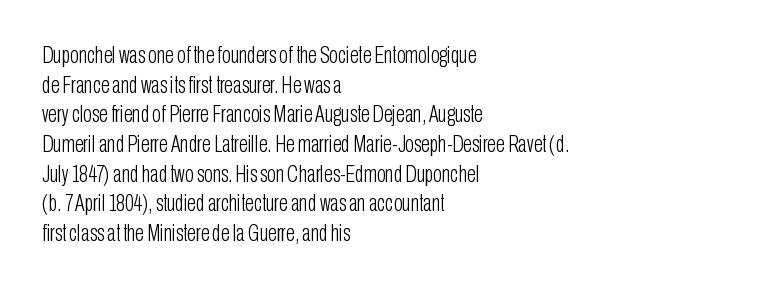
The image shows 23 px text type, upright; set left-aligned, normal line spacing (1.29x), normal letter spacing, not underlined.
